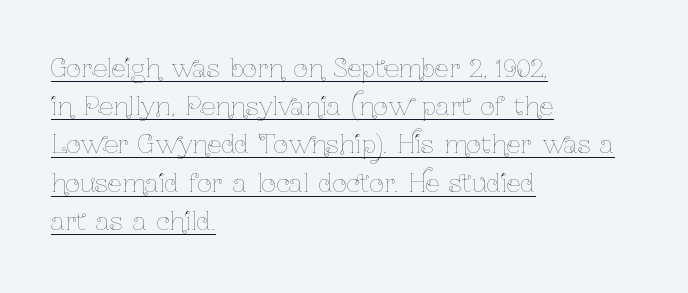
Q: Is the text bold? A: No.
Q: Is the text italic (slanted)? A: No, it is upright.
Q: Is the text underlined? A: Yes.
Q: How is the paragraph aligned? A: Left-aligned.
Q: Is the spacing between letters normal or unusually wide? A: Normal.
Q: Is the spacing between lines tight, normal or loose? A: Normal.
